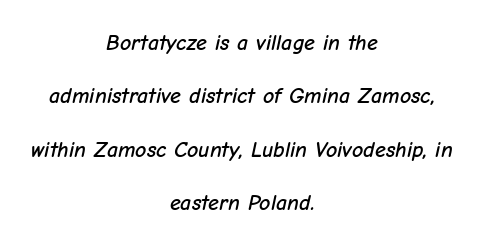
The image shows 22 px text type, italic (leaning right); set centered, loose line spacing (2.43x), normal letter spacing, not underlined.
